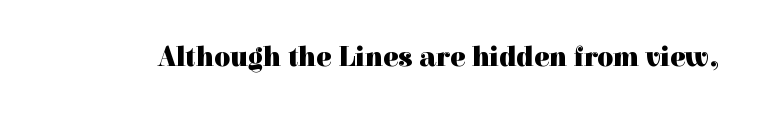
{"serif": "yes", "italic": "no", "bold": "yes", "weight": "heavy", "width": "normal", "x_height": "medium", "monospaced": "no", "underline": "no", "letter_spacing": "normal", "letter_spacing_em": 0.0, "glyph_px": 28}
